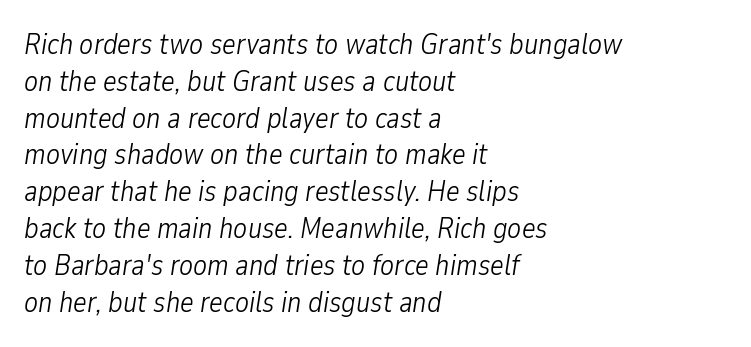
The image shows 29 px light, condensed type, italic (leaning right); set left-aligned, normal line spacing (1.27x), normal letter spacing, not underlined; low stroke contrast and a medium x-height.
